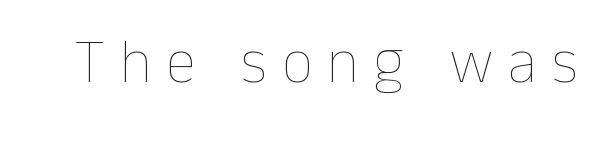
The image shows 62 px thin type, upright; set unusually wide letter spacing (+0.23 em), not underlined; low stroke contrast and a medium x-height.
